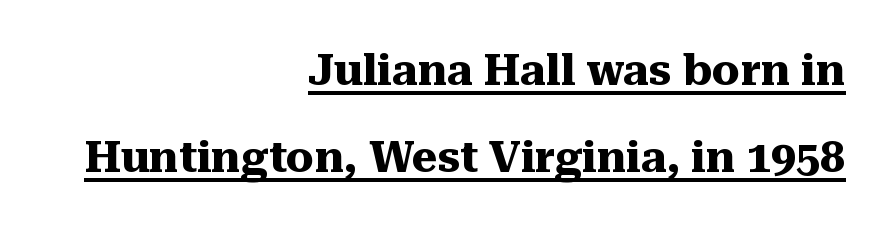
The image shows 44 px heavy serif type, upright; set right-aligned, loose line spacing (1.97x), normal letter spacing, underlined; medium stroke contrast and a medium x-height.
